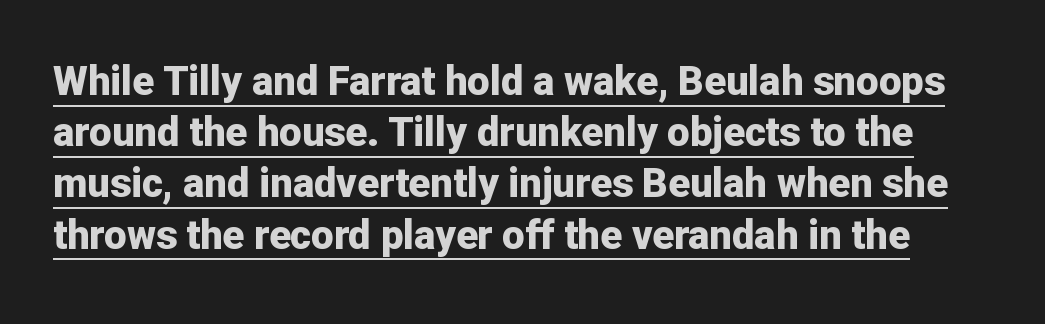
{"serif": "no", "italic": "no", "bold": "yes", "weight": "bold", "width": "normal", "stroke_contrast": "low", "x_height": "medium", "monospaced": "no", "underline": "yes", "line_spacing": "normal", "line_spacing_ratio": 1.28, "letter_spacing": "normal", "letter_spacing_em": 0.0, "glyph_px": 40}
